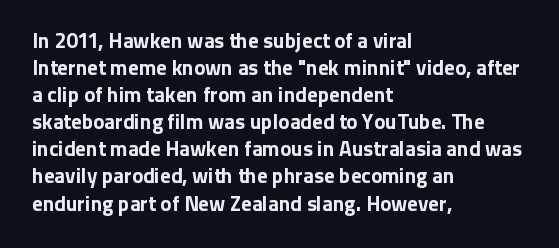
Q: Is the text bold? A: Yes.
Q: Is the text italic (slanted)? A: No, it is upright.
Q: Is the text underlined? A: No.
Q: How is the paragraph aligned? A: Left-aligned.
Q: Is the spacing between letters normal or unusually wide? A: Normal.
Q: Is the spacing between lines tight, normal or loose? A: Normal.
